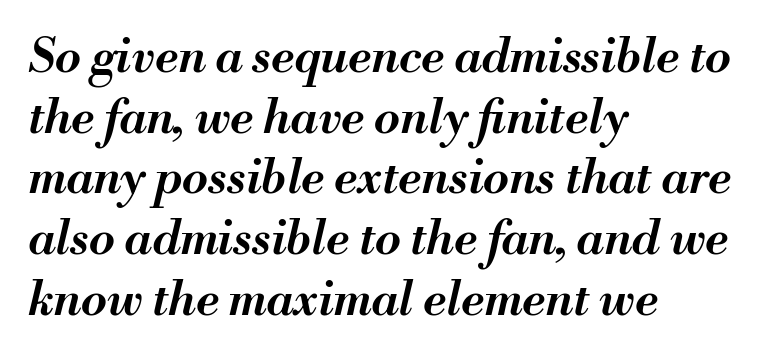
The image shows 47 px semibold type, italic (leaning right); set left-aligned, normal line spacing (1.29x), normal letter spacing, not underlined; medium stroke contrast and a small x-height.
